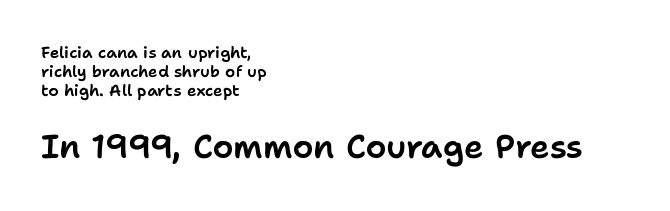
{"serif": "no", "italic": "no", "width": "normal", "stroke_contrast": "low", "x_height": "medium", "monospaced": "no", "underline": "no", "align": "left", "line_spacing_ratio": 1.18, "letter_spacing": "normal", "letter_spacing_em": 0.0, "larger_block": "second", "size_ratio": 2.06, "glyph_px": 33}
